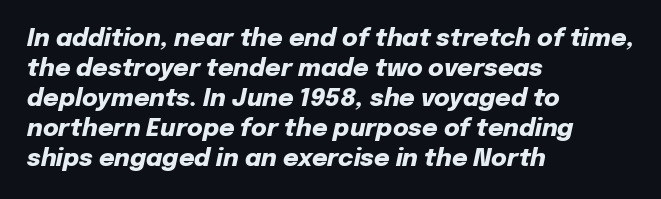
Caption: standard tracking, unaltered. Short and long lines alike share a common starting point at left. On the weight axis this lands at bold, roughly 700. When letters slant like this, we call the style italic.
